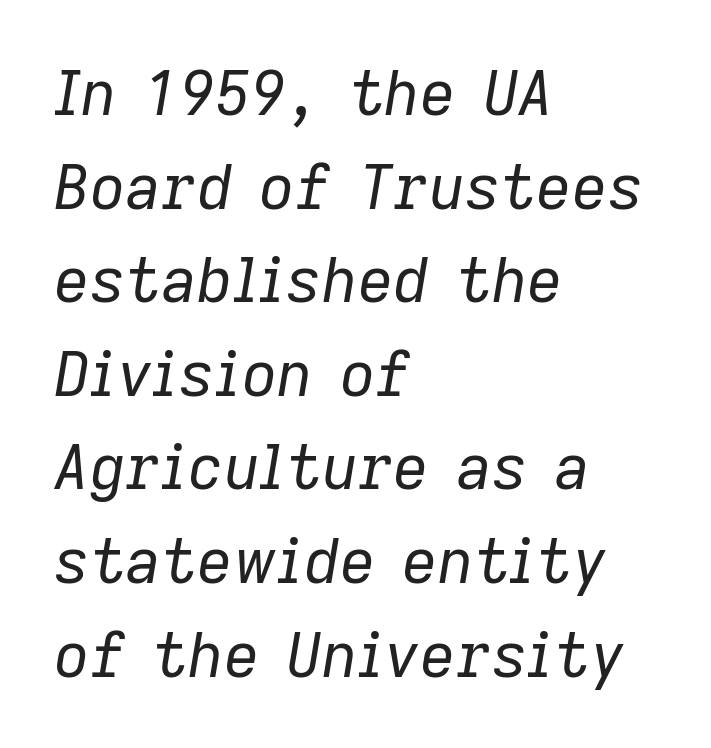
The image shows 62 px regular-weight type, italic (leaning right); set left-aligned, normal line spacing (1.51x), normal letter spacing, not underlined; low stroke contrast and a medium x-height.
